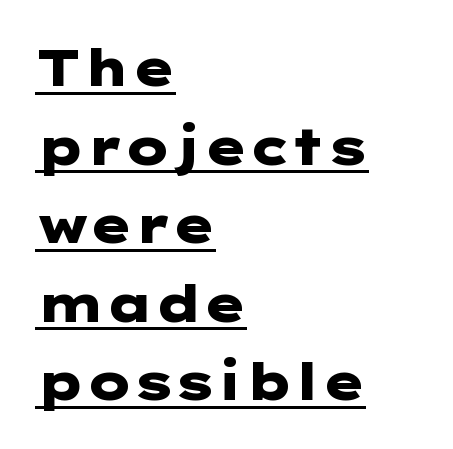
Q: Is the text bold? A: Yes.
Q: Is the text italic (slanted)? A: No, it is upright.
Q: Is the typeface a serif or a sans-serif typeface? A: Sans-serif.
Q: Is the text underlined? A: Yes.
Q: How is the paragraph aligned? A: Left-aligned.
Q: Is the spacing between letters normal or unusually wide? A: Normal.
Q: Is the spacing between lines tight, normal or loose? A: Normal.
Q: Width (condensed, normal, or wide)? A: Wide.
Q: Stroke contrast? A: Low.
Q: x-height? A: Medium.
